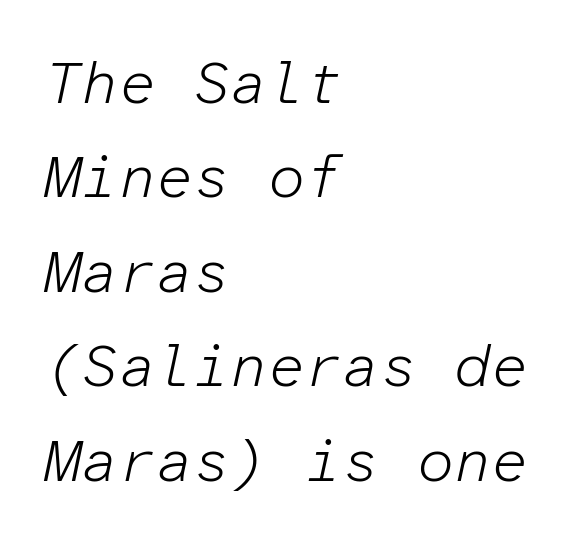
{"italic": "yes", "lean": "right", "slant_degrees": 12, "bold": "no", "weight": "light", "width": "normal", "stroke_contrast": "low", "x_height": "medium", "monospaced": "yes", "underline": "no", "align": "left", "line_spacing": "normal", "line_spacing_ratio": 1.6, "letter_spacing": "normal", "letter_spacing_em": 0.0, "glyph_px": 59}
